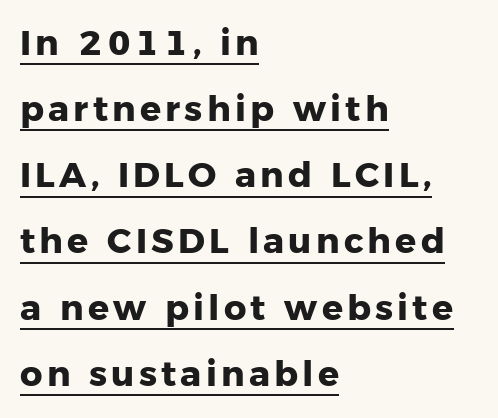
{"serif": "no", "italic": "no", "bold": "yes", "weight": "heavy", "width": "normal", "stroke_contrast": "low", "x_height": "medium", "monospaced": "no", "underline": "yes", "align": "left", "line_spacing_ratio": 1.89, "glyph_px": 35}
